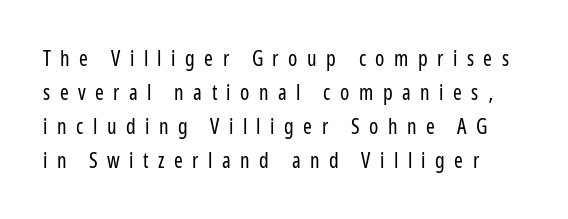
{"italic": "no", "bold": "no", "underline": "no", "line_spacing": "normal", "line_spacing_ratio": 1.62, "letter_spacing": "wide", "letter_spacing_em": 0.45, "glyph_px": 21}
